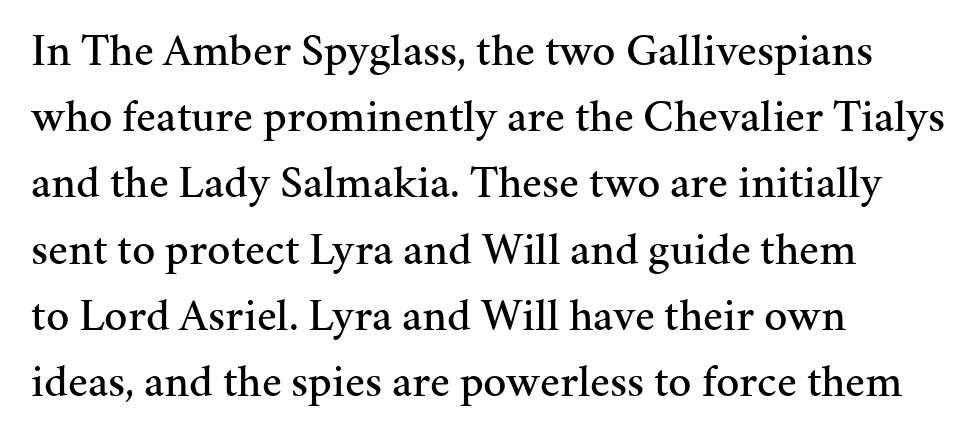
Is there any slant? The stems are plumb. Plain, unruled lines of type. This rendering uses left alignment, leaving the right contour irregular. The letters advance in unequal steps, a hallmark of proportional type.
